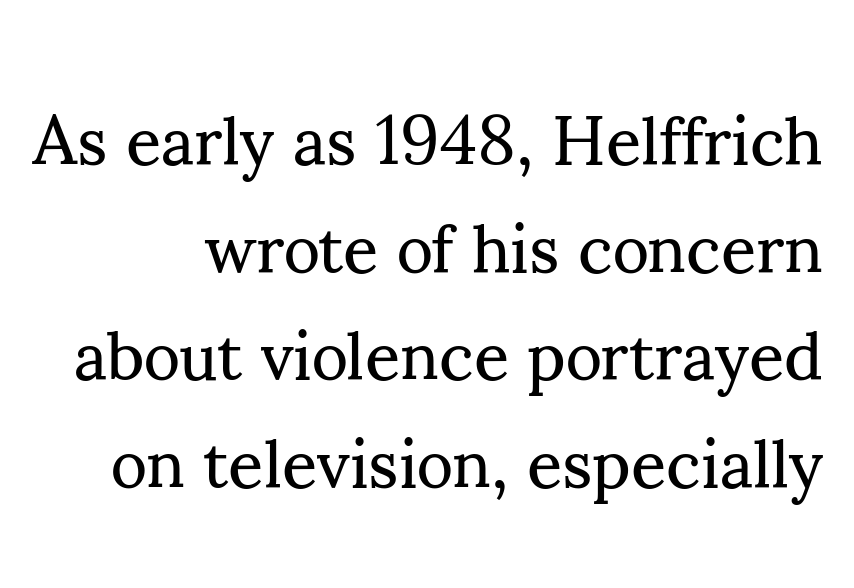
{"serif": "yes", "italic": "no", "bold": "no", "weight": "regular", "width": "normal", "stroke_contrast": "medium", "x_height": "small", "monospaced": "no", "underline": "no", "line_spacing": "normal", "line_spacing_ratio": 1.56, "letter_spacing": "normal", "letter_spacing_em": 0.0, "glyph_px": 69}
